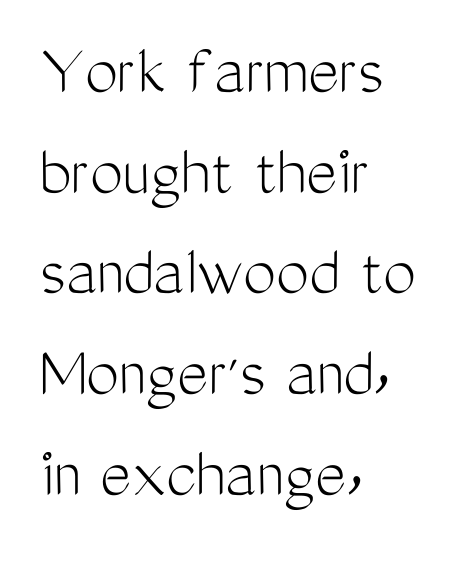
{"serif": "no", "italic": "no", "bold": "no", "weight": "light", "width": "condensed", "stroke_contrast": "medium", "x_height": "medium", "monospaced": "no", "underline": "no", "align": "left", "line_spacing": "normal", "line_spacing_ratio": 1.36, "letter_spacing": "normal", "letter_spacing_em": 0.0, "glyph_px": 74}
